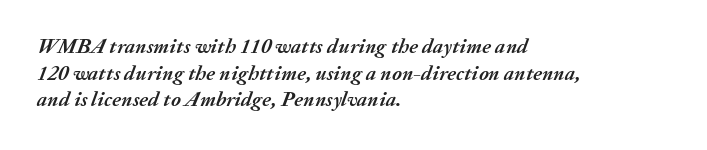
{"italic": "yes", "lean": "right", "slant_degrees": 20, "bold": "yes", "underline": "no", "align": "left", "line_spacing": "normal", "line_spacing_ratio": 1.27, "letter_spacing": "normal", "letter_spacing_em": 0.0, "glyph_px": 21}
